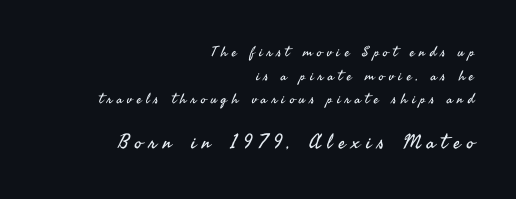
Rows of type keep a routine distance in the vertical direction. Unmarked baselines from the first word to the last. Weight class: somewhere from thin through regular.
